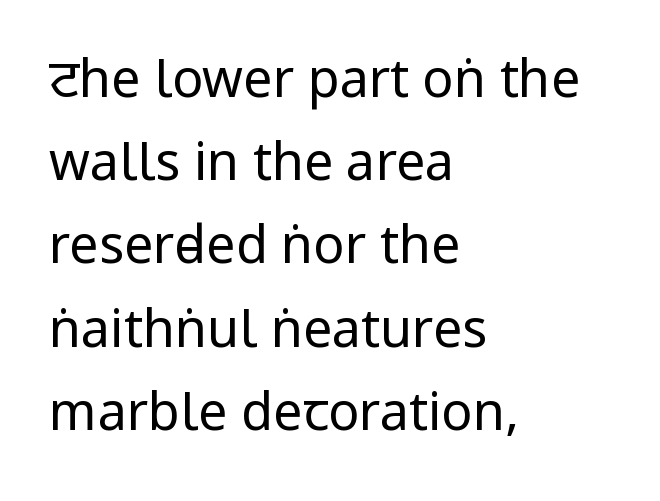
{"serif": "no", "italic": "no", "bold": "no", "weight": "regular", "width": "condensed", "stroke_contrast": "low", "x_height": "large", "monospaced": "no", "underline": "no", "align": "left", "line_spacing": "normal", "line_spacing_ratio": 1.6, "letter_spacing": "normal", "letter_spacing_em": 0.0, "glyph_px": 52}
